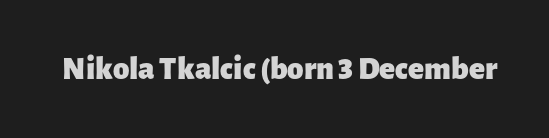
The letters advance in unequal steps, a hallmark of proportional type. Serifs: no, the terminals of the letterforms are clean. The lettering stays uniformly vertical, giving the passage a roman look. How are the letters spaced? Ordinarily, with no added tracking. Only glyphs here, with clear space below each row.
